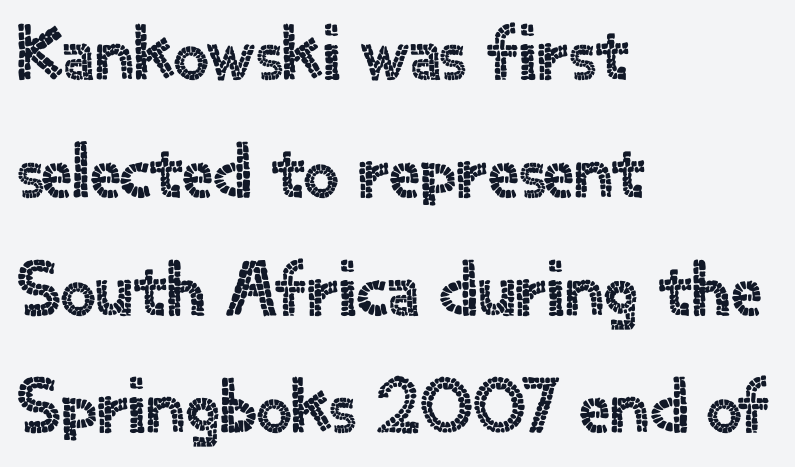
The image shows 78 px sans-serif type, upright; set left-aligned, normal line spacing (1.51x), normal letter spacing, not underlined; a small x-height.
